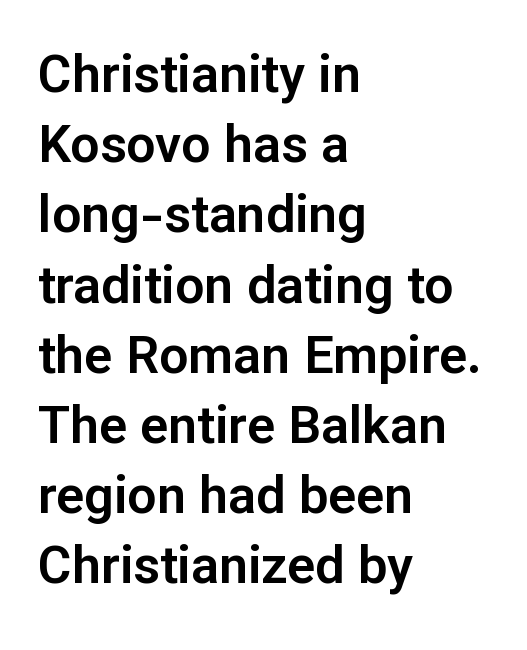
Q: Is the text italic (slanted)? A: No, it is upright.
Q: Is the typeface a serif or a sans-serif typeface? A: Sans-serif.
Q: Is the text underlined? A: No.
Q: How is the paragraph aligned? A: Left-aligned.
Q: Is the spacing between letters normal or unusually wide? A: Normal.
Q: Is the spacing between lines tight, normal or loose? A: Normal.
Q: Width (condensed, normal, or wide)? A: Normal.
Q: Stroke contrast? A: Low.
Q: x-height? A: Medium.
Q: Monospaced? A: No.
